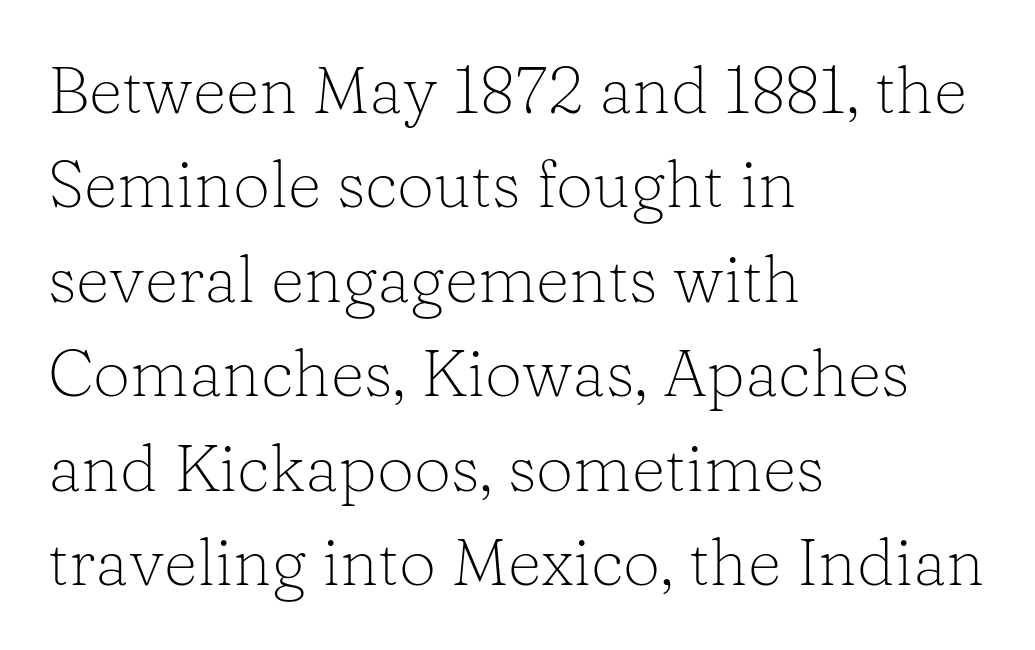
Q: Is the text bold? A: No.
Q: Is the text italic (slanted)? A: No, it is upright.
Q: Is the typeface a serif or a sans-serif typeface? A: Serif.
Q: Is the text underlined? A: No.
Q: How is the paragraph aligned? A: Left-aligned.
Q: Is the spacing between letters normal or unusually wide? A: Normal.
Q: Is the spacing between lines tight, normal or loose? A: Normal.
Q: Width (condensed, normal, or wide)? A: Normal.
Q: Stroke contrast? A: Low.
Q: x-height? A: Medium.
Q: Monospaced? A: No.
